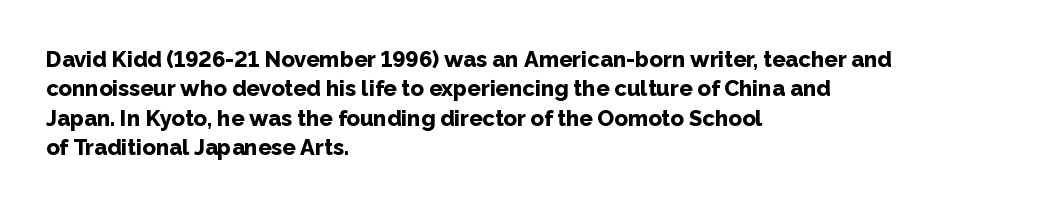
The image shows 22 px bold type, upright; set left-aligned, normal line spacing (1.34x), normal letter spacing, not underlined.
